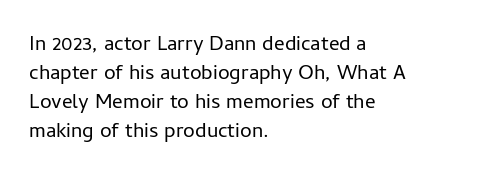
Letters rest on an invisible, unmarked baseline. Heaviness? Minimal to ordinary, like unemphasized prose. The rendering anchors every line to the left-hand side. The line-height multiplier appears to be the usual default.
